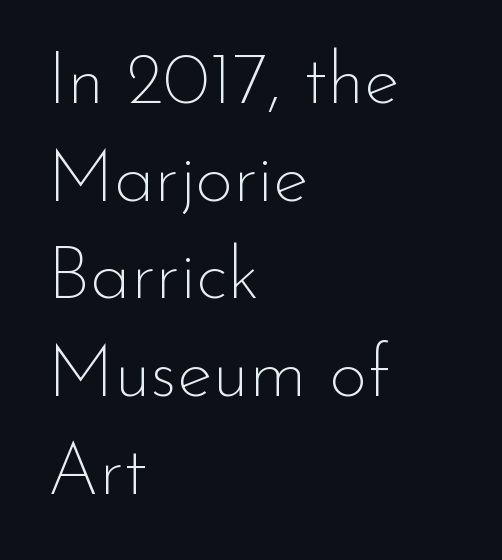
{"serif": "no", "italic": "no", "bold": "no", "weight": "thin", "width": "normal", "stroke_contrast": "low", "x_height": "small", "monospaced": "no", "underline": "no", "align": "left", "line_spacing": "normal", "line_spacing_ratio": 1.32, "letter_spacing": "normal", "letter_spacing_em": 0.0, "glyph_px": 74}
